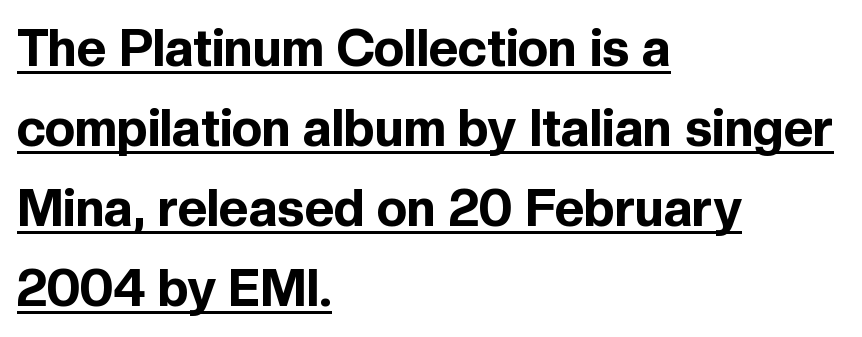
Look at the stroke-to-counter ratio: heavy, a bold. Notice how the stems are strictly vertical — no italics here. Regarding leading, the lines here are spaced in the standard way. The type family on display is of the sans-serif kind. Looks like regular typesetting: each glyph gets only the width it needs. Between one letter and the next there's only the usual sliver of space.
